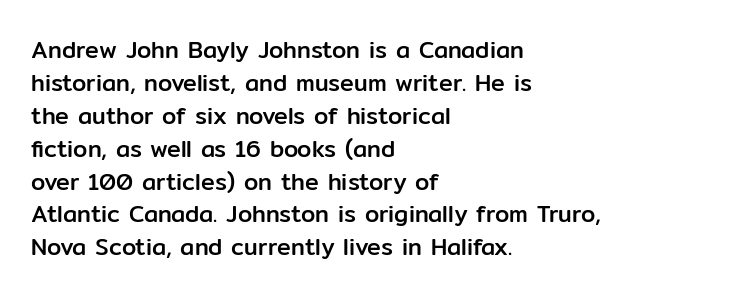
{"italic": "no", "underline": "no", "align": "left", "line_spacing": "normal", "line_spacing_ratio": 1.43, "letter_spacing": "normal", "letter_spacing_em": 0.0, "glyph_px": 23}
